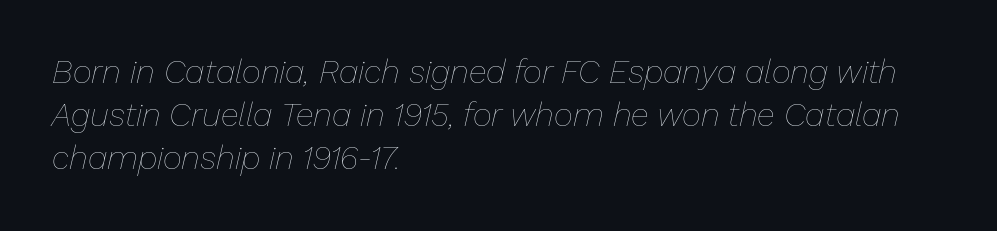
Q: Is the text bold? A: No.
Q: Is the text italic (slanted)? A: Yes, it leans right by about 13 degrees.
Q: Is the text underlined? A: No.
Q: How is the paragraph aligned? A: Left-aligned.
Q: Is the spacing between letters normal or unusually wide? A: Normal.
Q: Is the spacing between lines tight, normal or loose? A: Normal.
Q: Width (condensed, normal, or wide)? A: Normal.
Q: Stroke contrast? A: Low.
Q: x-height? A: Medium.
Q: Monospaced? A: No.
